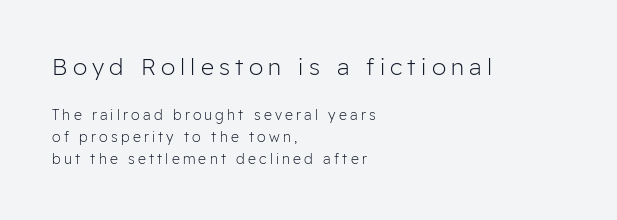
The image shows 23 px text type, upright; set left-aligned, normal line spacing (1.56x), unusually wide letter spacing (+0.23 em), not underlined; the first (top) block is 1.64x larger.
